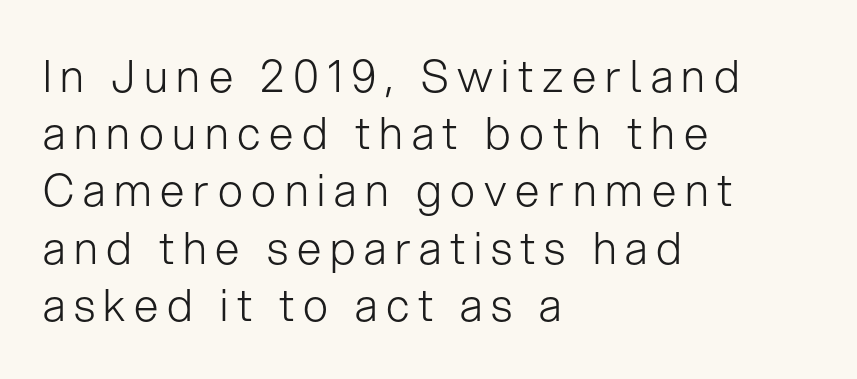
Does extra space separate the letters? Yes, quite a lot of it. Caption: multi-line text, flush left, ragged right. Each letter keeps its own natural width here, so spacing adapts to shape. The typeface chosen for these lines omits serifs. Check under the words: just untouched page.
